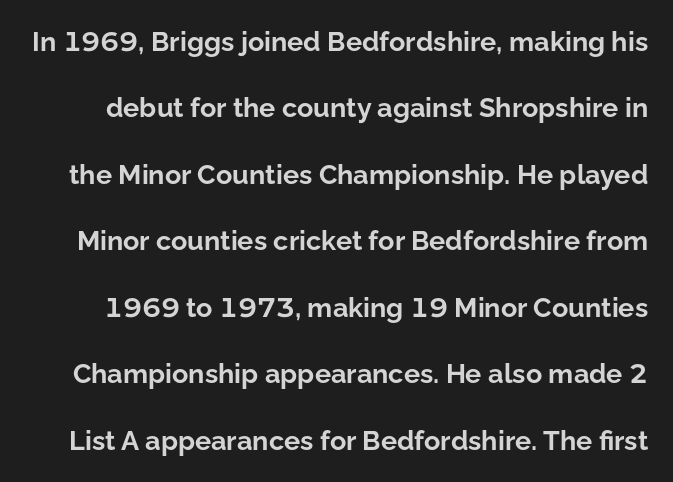
The image shows 27 px bold type, upright; set loose line spacing (2.46x), normal letter spacing, not underlined.
